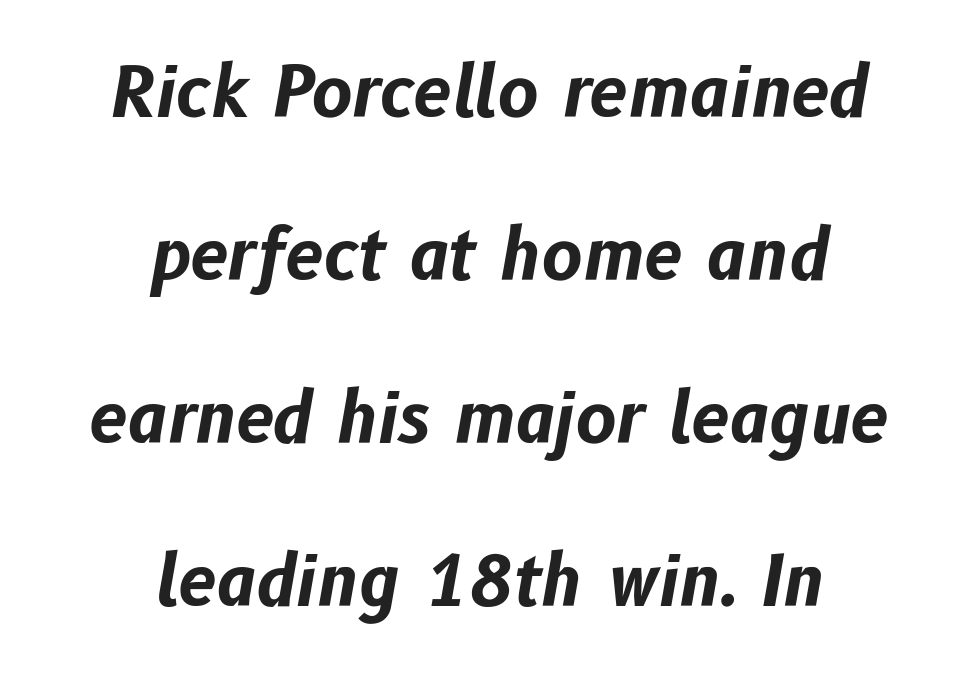
The image shows 69 px bold type, italic (leaning right); set centered, loose line spacing (2.36x), normal letter spacing, not underlined; low stroke contrast and a medium x-height.
